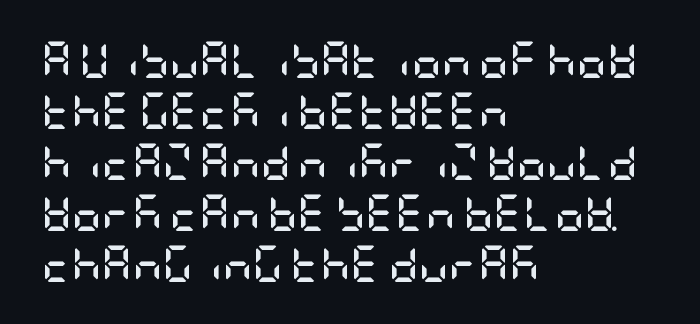
Q: Is the text bold? A: Yes.
Q: Is the text italic (slanted)? A: No, it is upright.
Q: Is the typeface a serif or a sans-serif typeface? A: Sans-serif.
Q: Is the text underlined? A: No.
Q: How is the paragraph aligned? A: Left-aligned.
Q: Is the spacing between letters normal or unusually wide? A: Normal.
Q: Is the spacing between lines tight, normal or loose? A: Normal.
Q: Width (condensed, normal, or wide)? A: Condensed.
Q: Stroke contrast? A: Low.
Q: x-height? A: Large.
